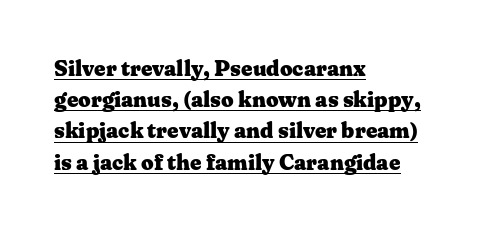
Q: Is the text bold? A: Yes.
Q: Is the text italic (slanted)? A: No, it is upright.
Q: Is the text underlined? A: Yes.
Q: How is the paragraph aligned? A: Left-aligned.
Q: Is the spacing between letters normal or unusually wide? A: Normal.
Q: Is the spacing between lines tight, normal or loose? A: Normal.
